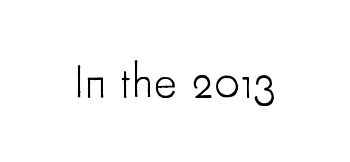
The image shows 48 px light, condensed sans-serif type, upright; set normal letter spacing, not underlined; low stroke contrast and a small x-height.
